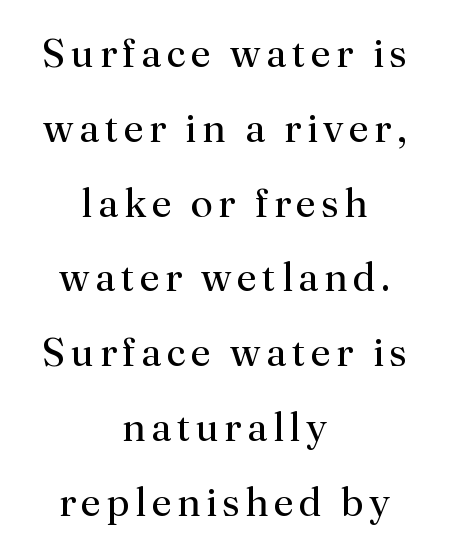
{"serif": "yes", "italic": "no", "bold": "no", "weight": "regular", "width": "normal", "stroke_contrast": "medium", "x_height": "small", "monospaced": "no", "underline": "no", "align": "center", "line_spacing_ratio": 1.87, "glyph_px": 40}
